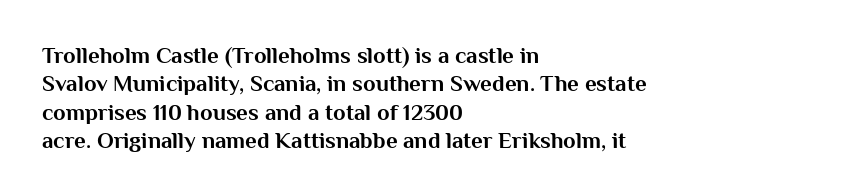
The image shows 23 px bold type, upright; set left-aligned, line spacing 1.23x, normal letter spacing, not underlined.
